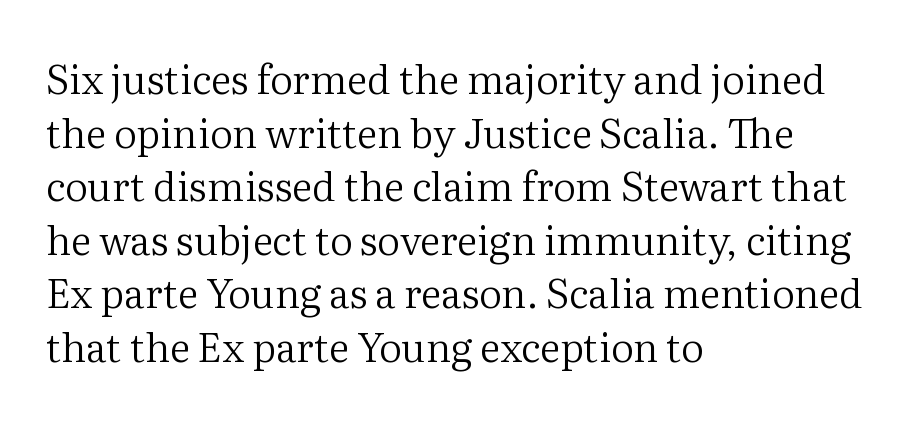
The image shows 40 px regular-weight serif type, upright; set left-aligned, normal line spacing (1.34x), normal letter spacing, not underlined; medium stroke contrast and a medium x-height.
